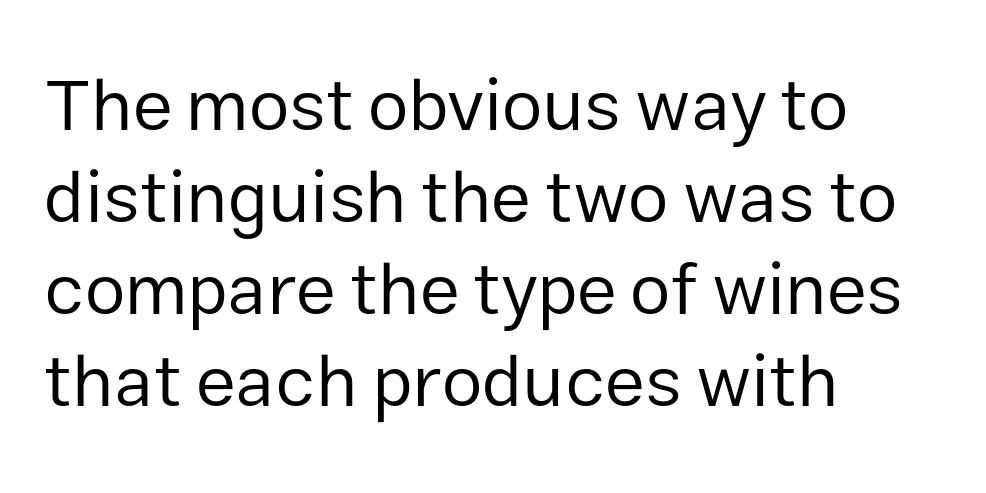
The image shows 73 px regular-weight sans-serif type, upright; set left-aligned, normal line spacing (1.26x), normal letter spacing, not underlined; low stroke contrast and a medium x-height.
